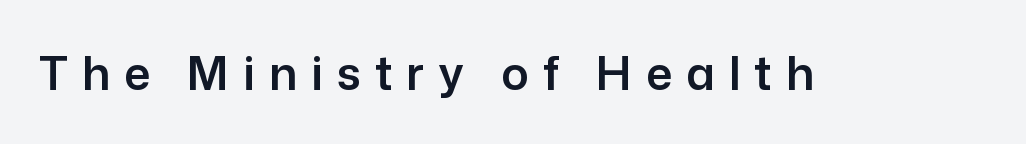
Vertical strokes here are truly vertical. Varying glyph widths throughout — classic text-font behaviour. The horizontal fit of the characters is loose and conspicuously gappy. Letters rest on an invisible, unmarked baseline.
